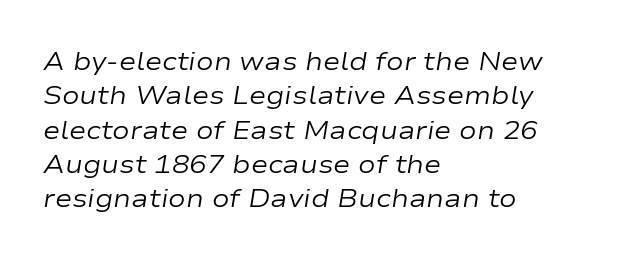
Q: Is the text bold? A: No.
Q: Is the text italic (slanted)? A: Yes, it leans right by about 9 degrees.
Q: Is the text underlined? A: No.
Q: How is the paragraph aligned? A: Left-aligned.
Q: Is the spacing between letters normal or unusually wide? A: Normal.
Q: Is the spacing between lines tight, normal or loose? A: Normal.
